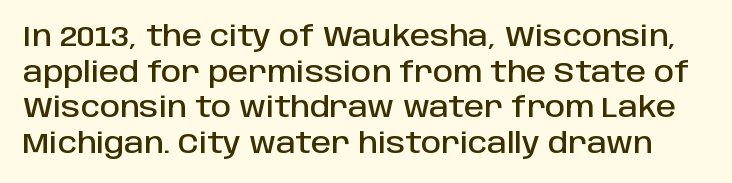
Q: Is the text italic (slanted)? A: No, it is upright.
Q: Is the typeface a serif or a sans-serif typeface? A: Sans-serif.
Q: Is the text underlined? A: No.
Q: Is the spacing between letters normal or unusually wide? A: Normal.
Q: Is the spacing between lines tight, normal or loose? A: Normal.
Q: Width (condensed, normal, or wide)? A: Normal.
Q: Stroke contrast? A: Low.
Q: x-height? A: Large.
Q: Monospaced? A: No.
